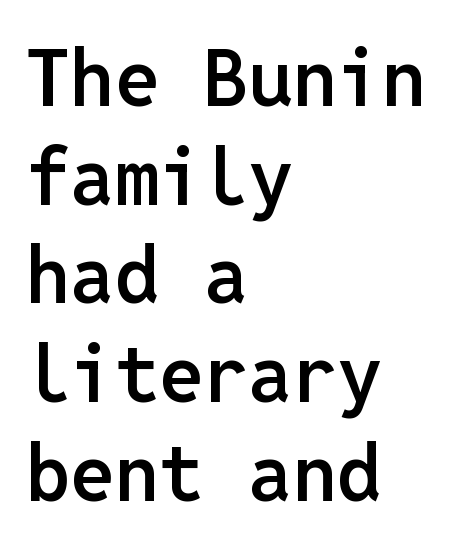
These lines are rendered in a fixed-pitch font. Vertical spacing — default. The text was rendered using a sans face with plain stroke endings. Does the weight exceed regular? Yes, but only to semibold. Check the space under the baseline: it is left empty.
